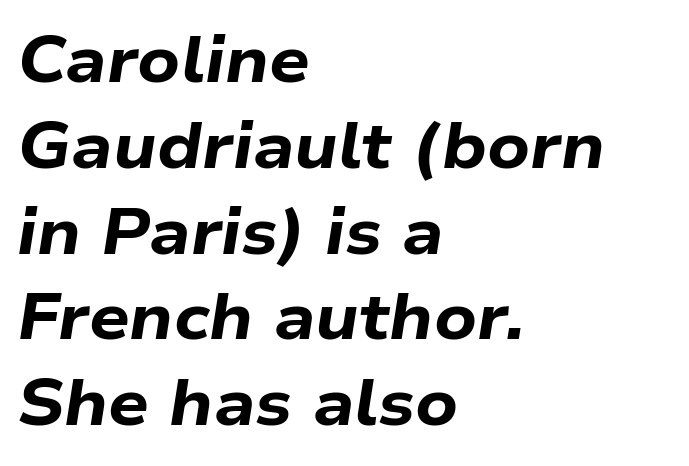
The image shows 64 px bold, wide type, italic (leaning right); set left-aligned, normal line spacing (1.34x), normal letter spacing, not underlined; low stroke contrast and a medium x-height.
